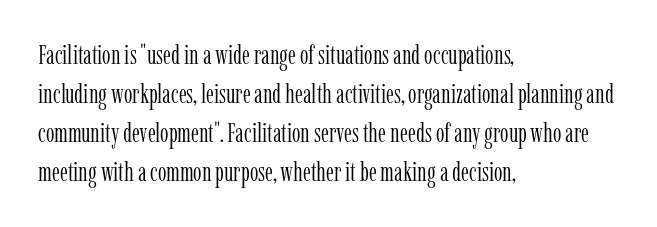
{"italic": "no", "bold": "no", "underline": "no", "align": "left", "line_spacing": "normal", "line_spacing_ratio": 1.45, "letter_spacing": "normal", "letter_spacing_em": 0.0, "glyph_px": 27}
